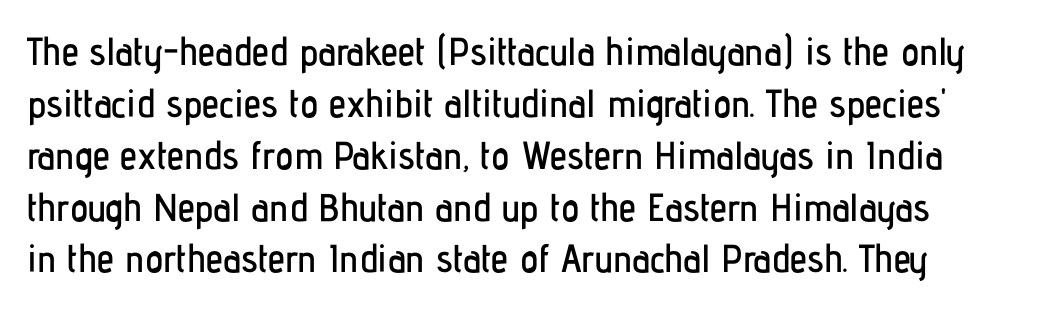
Q: Is the text italic (slanted)? A: No, it is upright.
Q: Is the typeface a serif or a sans-serif typeface? A: Sans-serif.
Q: Is the text underlined? A: No.
Q: How is the paragraph aligned? A: Left-aligned.
Q: Is the spacing between letters normal or unusually wide? A: Normal.
Q: Is the spacing between lines tight, normal or loose? A: Normal.
Q: Width (condensed, normal, or wide)? A: Condensed.
Q: Stroke contrast? A: Low.
Q: x-height? A: Medium.
Q: Monospaced? A: No.
